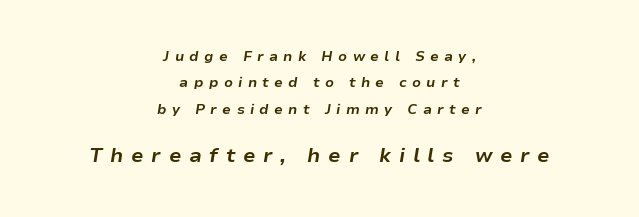
The image shows 20 px bold type, italic (leaning right); set centered, line spacing 1.89x, unusually wide letter spacing (+0.38 em), not underlined; the second (bottom) block is 1.43x larger.
